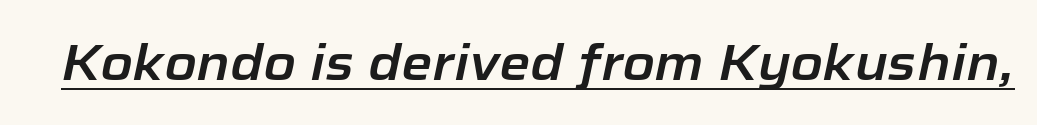
{"italic": "yes", "lean": "right", "slant_degrees": 12, "width": "normal", "stroke_contrast": "low", "x_height": "medium", "monospaced": "no", "underline": "yes", "letter_spacing": "normal", "letter_spacing_em": 0.0, "glyph_px": 50}
